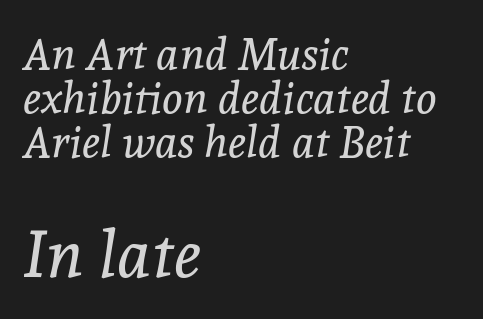
The image shows 66 px regular-weight serif type, italic (leaning right); set left-aligned, tight line spacing (1.0x), normal letter spacing, not underlined; the second (bottom) block is 1.5x larger; a medium x-height.
